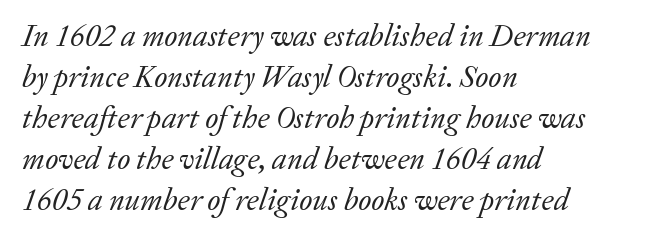
Q: Is the text bold? A: No.
Q: Is the text italic (slanted)? A: Yes, it leans right by about 20 degrees.
Q: Is the typeface a serif or a sans-serif typeface? A: Serif.
Q: Is the text underlined? A: No.
Q: How is the paragraph aligned? A: Left-aligned.
Q: Is the spacing between letters normal or unusually wide? A: Normal.
Q: Is the spacing between lines tight, normal or loose? A: Normal.
Q: Width (condensed, normal, or wide)? A: Normal.
Q: Stroke contrast? A: Low.
Q: x-height? A: Medium.
Q: Monospaced? A: No.
